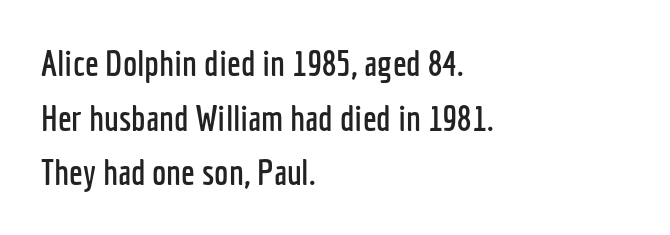
The image shows 36 px condensed sans-serif type, upright; set left-aligned, normal line spacing (1.52x), normal letter spacing, not underlined; low stroke contrast and a medium x-height.
